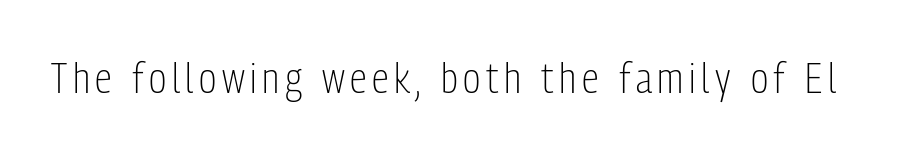
Q: Is the text bold? A: No.
Q: Is the text italic (slanted)? A: No, it is upright.
Q: Is the typeface a serif or a sans-serif typeface? A: Sans-serif.
Q: Is the text underlined? A: No.
Q: Width (condensed, normal, or wide)? A: Condensed.
Q: Stroke contrast? A: Low.
Q: x-height? A: Medium.
Q: Monospaced? A: No.
